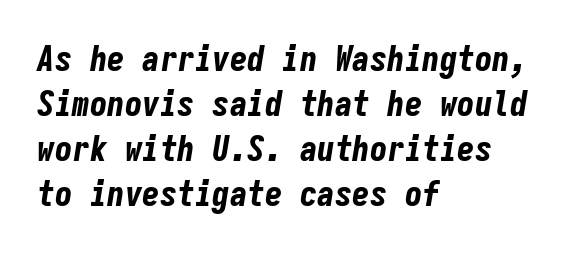
The image shows 35 px bold, condensed type, italic (leaning right), monospaced; set left-aligned, normal line spacing (1.29x), normal letter spacing, not underlined; low stroke contrast and a medium x-height.
